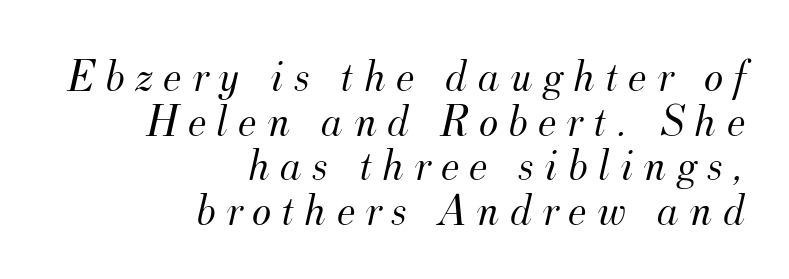
Vertical spacing — tight. Looks like regular typesetting: each glyph gets only the width it needs. Is the letter spacing exaggerated? Yes — the characters are pushed far apart. Has an underline been added? It has not. The typeface chosen for these lines features serifs. A typesetter would mark this as italic.
